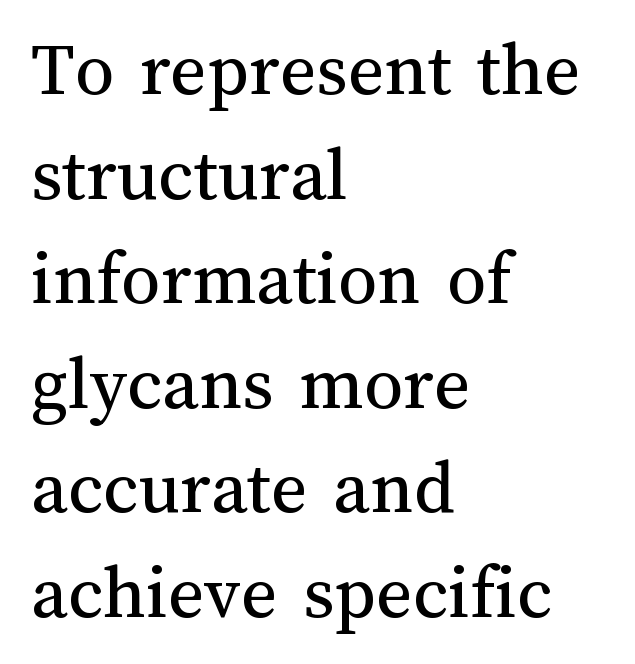
Q: Is the text bold? A: No.
Q: Is the text italic (slanted)? A: No, it is upright.
Q: Is the text underlined? A: No.
Q: How is the paragraph aligned? A: Left-aligned.
Q: Is the spacing between letters normal or unusually wide? A: Normal.
Q: Is the spacing between lines tight, normal or loose? A: Normal.
Q: Width (condensed, normal, or wide)? A: Normal.
Q: Stroke contrast? A: Medium.
Q: x-height? A: Medium.
Q: Monospaced? A: No.
